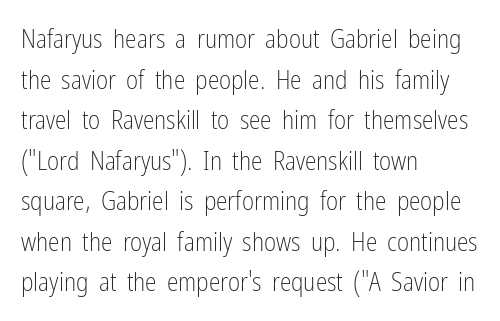
The zone under the glyphs is completely vacant. Letters have the restrained weight of plain body copy at most. Line beginnings align vertically; line endings do not. The gaps between neighbouring characters are ordinary and unremarkable.
